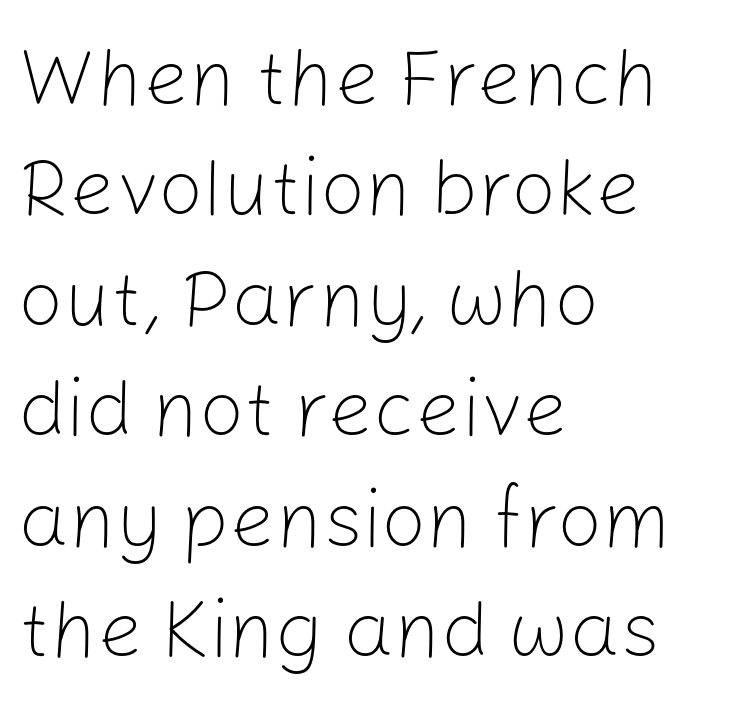
The image shows 80 px light sans-serif type, upright; set left-aligned, normal line spacing (1.38x), normal letter spacing, not underlined; low stroke contrast and a medium x-height.
